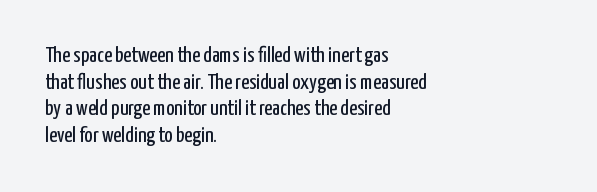
The face used here is rendered with its standard letterfit. The rag falls on the right side of this text block. The typeface has the unassuming heft of standard copy or less. Italic: no, the glyphs are upright roman.
